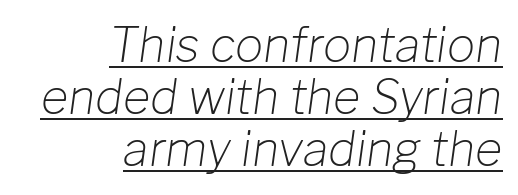
The image shows 47 px light type, italic (leaning right); set right-aligned, tight line spacing (1.11x), normal letter spacing, underlined; low stroke contrast and a medium x-height.
